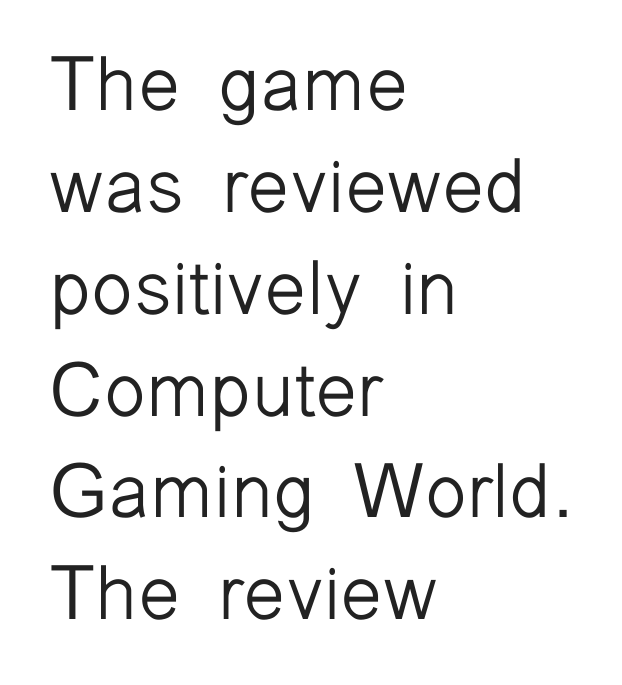
The image shows 76 px light sans-serif type, upright; set left-aligned, normal line spacing (1.34x), normal letter spacing, not underlined; low stroke contrast and a medium x-height.
